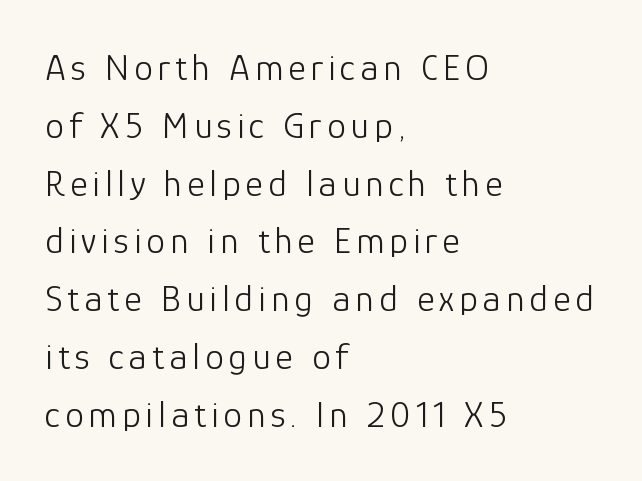
Q: Is the text bold? A: No.
Q: Is the text italic (slanted)? A: No, it is upright.
Q: Is the typeface a serif or a sans-serif typeface? A: Sans-serif.
Q: Is the text underlined? A: No.
Q: How is the paragraph aligned? A: Left-aligned.
Q: Is the spacing between lines tight, normal or loose? A: Normal.
Q: Width (condensed, normal, or wide)? A: Normal.
Q: Stroke contrast? A: Low.
Q: x-height? A: Medium.
Q: Monospaced? A: No.
